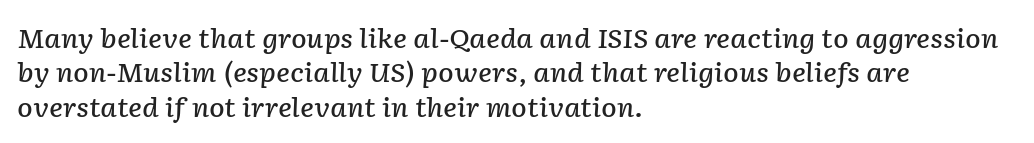
{"italic": "yes", "lean": "right", "slant_degrees": 2, "bold": "semi", "underline": "no", "align": "left", "line_spacing": "normal", "line_spacing_ratio": 1.32, "letter_spacing": "normal", "letter_spacing_em": 0.0, "glyph_px": 26}
